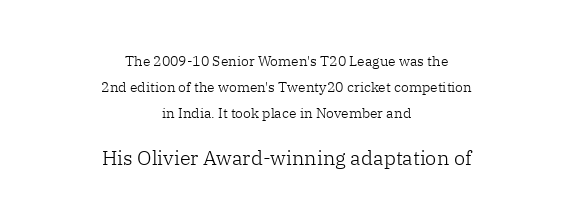
The image shows 20 px text type, upright; set centered, line spacing 1.84x, normal letter spacing, not underlined; the second (bottom) block is 1.43x larger.
